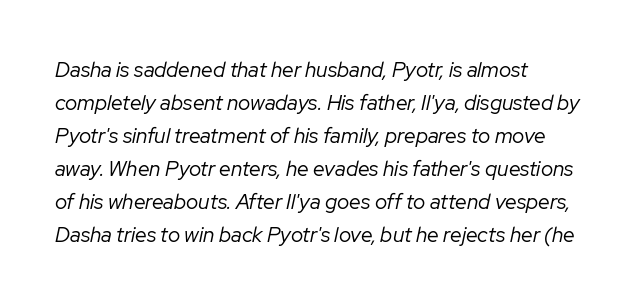
Q: Is the text bold? A: No.
Q: Is the text italic (slanted)? A: Yes, it leans right by about 12 degrees.
Q: Is the text underlined? A: No.
Q: How is the paragraph aligned? A: Left-aligned.
Q: Is the spacing between letters normal or unusually wide? A: Normal.
Q: Is the spacing between lines tight, normal or loose? A: Normal.
